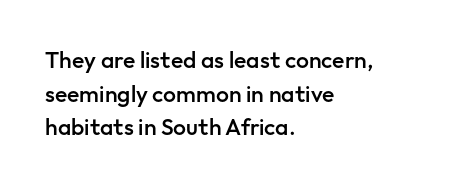
The image shows 23 px text type, upright; set left-aligned, normal line spacing (1.46x), normal letter spacing, not underlined.
